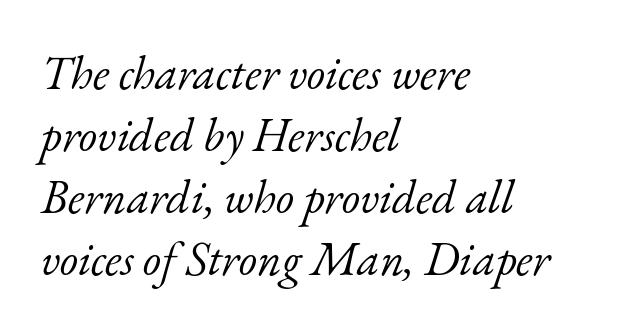
The image shows 47 px light serif type, italic (leaning right); set left-aligned, normal line spacing (1.32x), normal letter spacing, not underlined; low stroke contrast and a small x-height.
